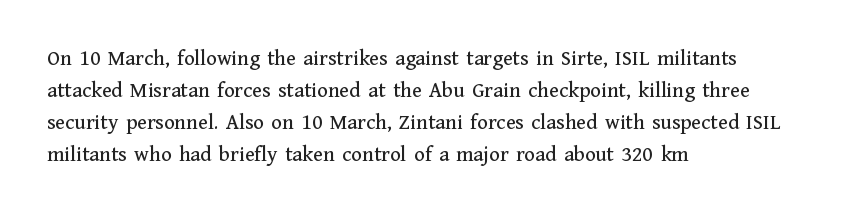
The image shows 22 px text type, upright; set left-aligned, normal line spacing (1.45x), normal letter spacing, not underlined.
